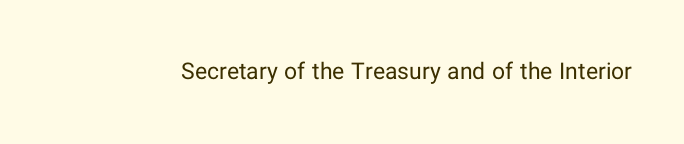
The image shows 23 px text type, upright; set normal letter spacing, not underlined.
